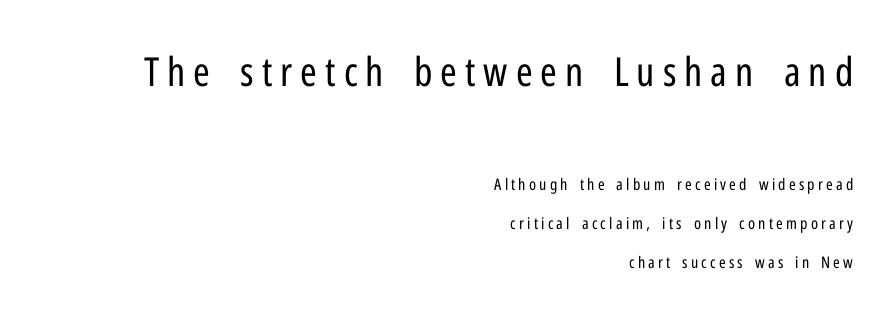
Proportional: the letters do not fall into vertical columns. Of the two passages, the one on top uses the larger point size. How are the letters spaced? Widely, with obvious added tracking. The words here are not underlined.
